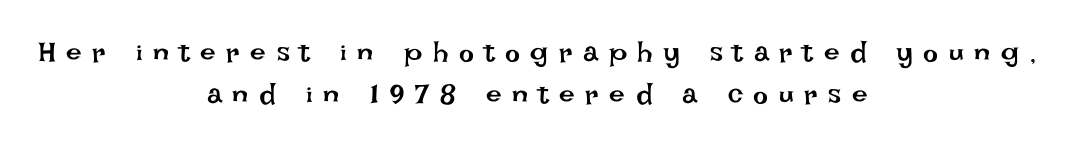
Q: Is the text bold? A: No.
Q: Is the text italic (slanted)? A: No, it is upright.
Q: Is the text underlined? A: No.
Q: How is the paragraph aligned? A: Centered.
Q: Is the spacing between letters normal or unusually wide? A: Unusually wide.
Q: Is the spacing between lines tight, normal or loose? A: Normal.
Q: Width (condensed, normal, or wide)? A: Normal.
Q: Stroke contrast? A: Low.
Q: x-height? A: Large.
Q: Monospaced? A: No.
